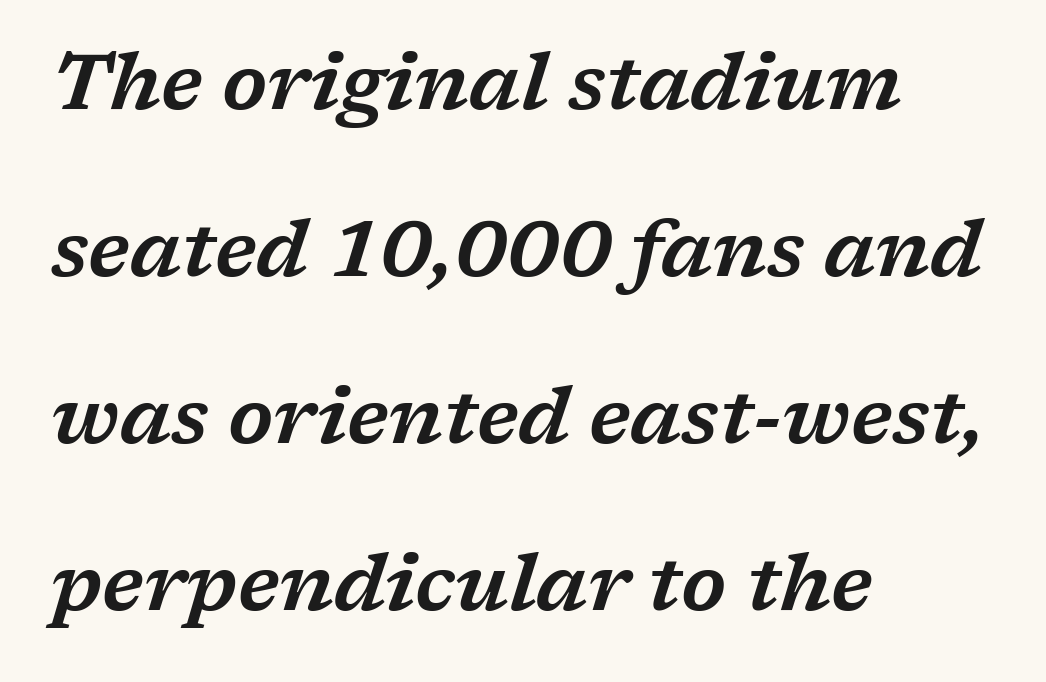
{"serif": "yes", "italic": "yes", "lean": "right", "slant_degrees": 17, "width": "wide", "stroke_contrast": "low", "x_height": "medium", "monospaced": "no", "underline": "no", "align": "left", "line_spacing": "loose", "line_spacing_ratio": 2.14, "letter_spacing": "normal", "letter_spacing_em": 0.0, "glyph_px": 78}
